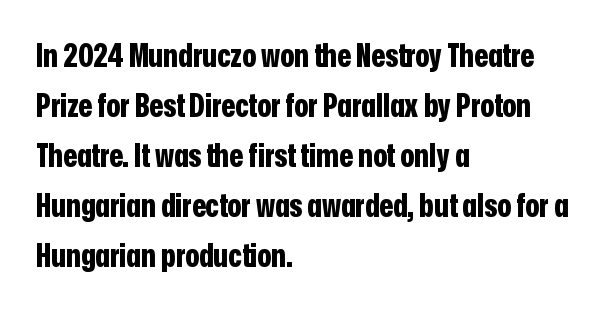
{"serif": "no", "italic": "no", "bold": "yes", "weight": "bold", "width": "condensed", "stroke_contrast": "low", "x_height": "medium", "monospaced": "no", "underline": "no", "align": "left", "line_spacing": "normal", "line_spacing_ratio": 1.56, "letter_spacing": "normal", "letter_spacing_em": 0.0, "glyph_px": 32}
